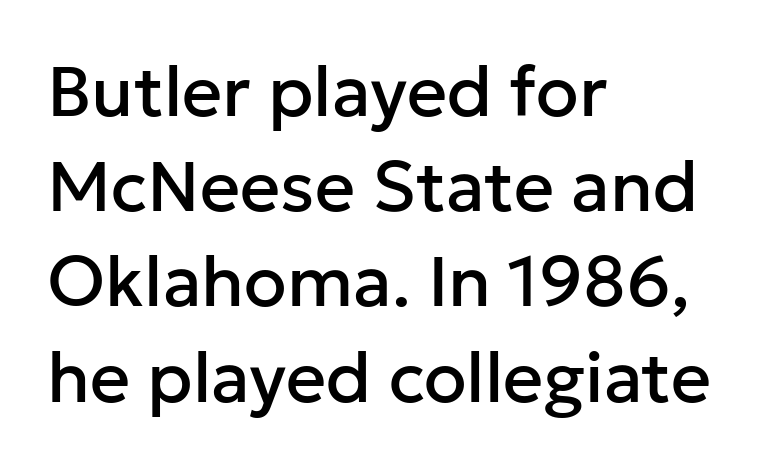
{"serif": "no", "italic": "no", "width": "normal", "stroke_contrast": "low", "x_height": "medium", "monospaced": "no", "underline": "no", "align": "left", "line_spacing": "normal", "line_spacing_ratio": 1.36, "letter_spacing": "normal", "letter_spacing_em": 0.0, "glyph_px": 70}
